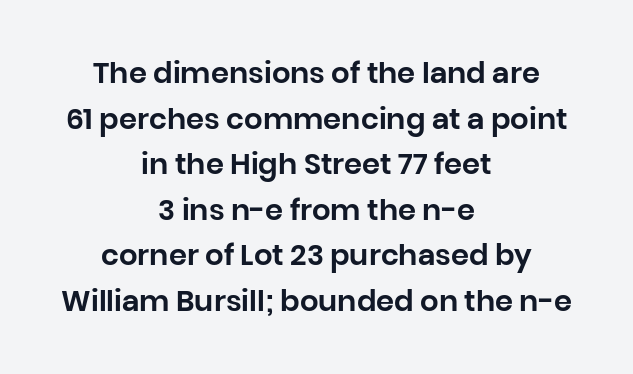
Q: Is the text italic (slanted)? A: No, it is upright.
Q: Is the typeface a serif or a sans-serif typeface? A: Sans-serif.
Q: Is the text underlined? A: No.
Q: How is the paragraph aligned? A: Centered.
Q: Is the spacing between letters normal or unusually wide? A: Normal.
Q: Is the spacing between lines tight, normal or loose? A: Normal.
Q: Width (condensed, normal, or wide)? A: Normal.
Q: Stroke contrast? A: Low.
Q: x-height? A: Large.
Q: Monospaced? A: No.
